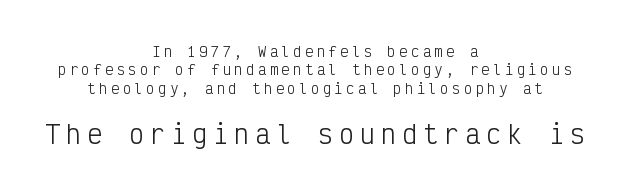
{"italic": "no", "bold": "no", "underline": "no", "align": "center", "line_spacing": "normal", "line_spacing_ratio": 1.32, "letter_spacing": "wide", "letter_spacing_em": 0.24, "larger_block": "second", "size_ratio": 1.79, "glyph_px": 25}
